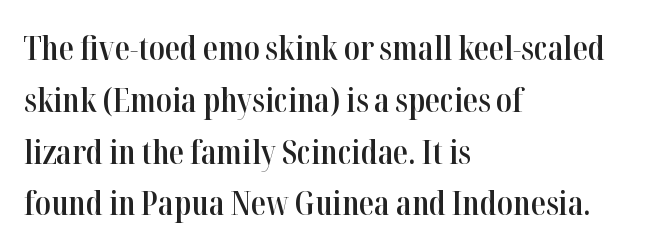
{"serif": "yes", "italic": "no", "bold": "semi", "weight": "semibold", "width": "condensed", "stroke_contrast": "high", "x_height": "medium", "monospaced": "no", "underline": "no", "align": "left", "line_spacing": "normal", "line_spacing_ratio": 1.57, "letter_spacing": "normal", "letter_spacing_em": 0.0, "glyph_px": 33}
